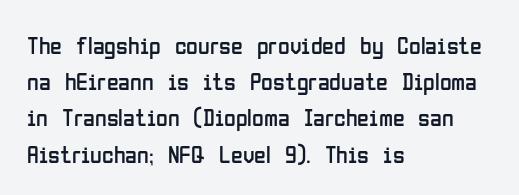
Default kerning and tracking; the words read as compact shapes. Tall strokes in this sample are plumb rather than angled. This rendering uses left alignment, leaving the right contour irregular. Students, observe: this is what conventionally led text looks like. Each stroke keeps to a modest, everyday thickness or less. Honestly, there is no underline to notice here at all.
